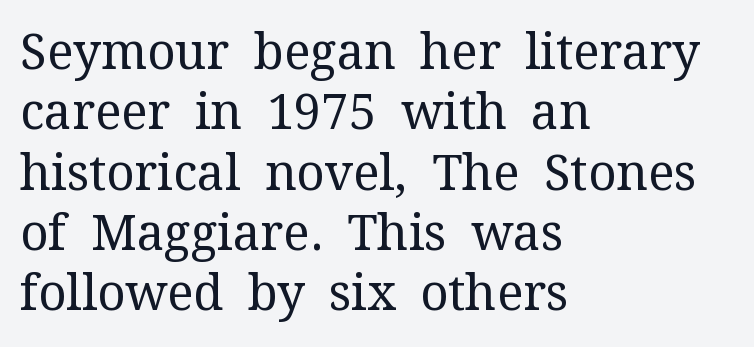
{"serif": "yes", "italic": "no", "bold": "no", "weight": "regular", "width": "normal", "stroke_contrast": "medium", "x_height": "medium", "monospaced": "no", "underline": "no", "align": "left", "line_spacing_ratio": 1.23, "letter_spacing": "normal", "letter_spacing_em": 0.0, "glyph_px": 49}
